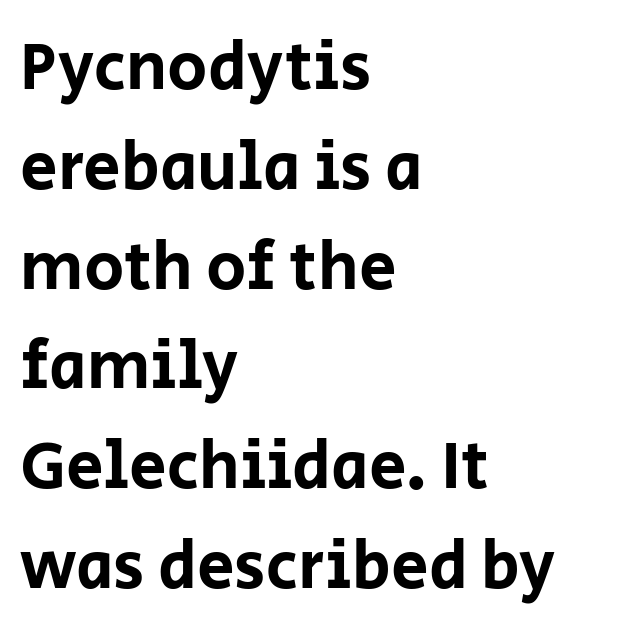
Horizontal bands of white between lines are of average thickness. These lines are rendered in a variable-pitch font. Spacing between characters is what you'd get straight out of the box. Does the copy run flush right? No — it runs flush left. Each letter's strokes conclude bluntly, with no projecting serifs.
